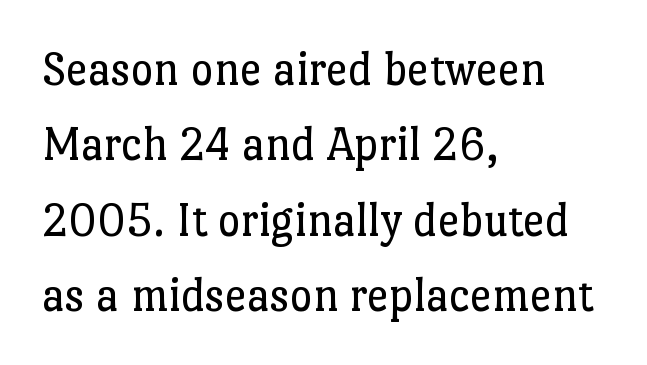
{"serif": "yes", "italic": "no", "bold": "no", "weight": "regular", "width": "normal", "stroke_contrast": "low", "x_height": "medium", "monospaced": "no", "underline": "no", "align": "left", "line_spacing": "normal", "line_spacing_ratio": 1.54, "letter_spacing": "normal", "letter_spacing_em": 0.0, "glyph_px": 49}
